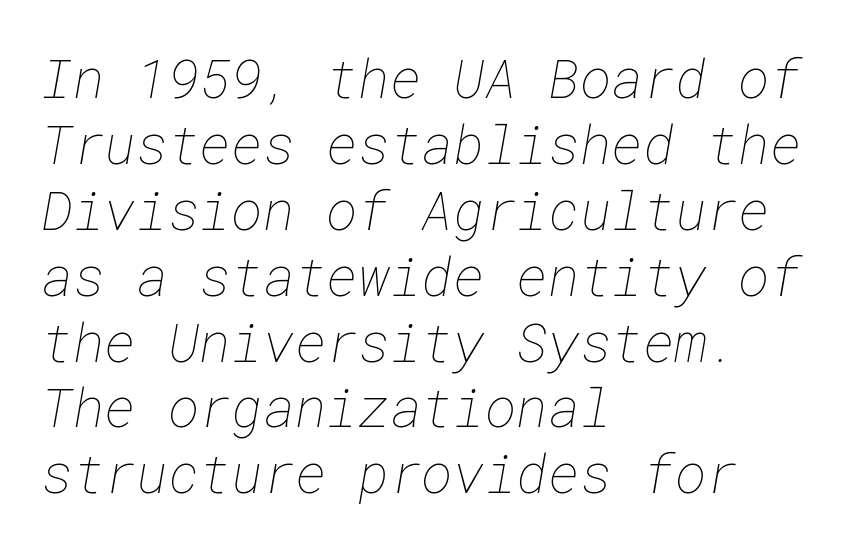
Q: Is the text bold? A: No.
Q: Is the text underlined? A: No.
Q: How is the paragraph aligned? A: Left-aligned.
Q: Is the spacing between letters normal or unusually wide? A: Normal.
Q: Width (condensed, normal, or wide)? A: Normal.
Q: Stroke contrast? A: Low.
Q: x-height? A: Medium.
